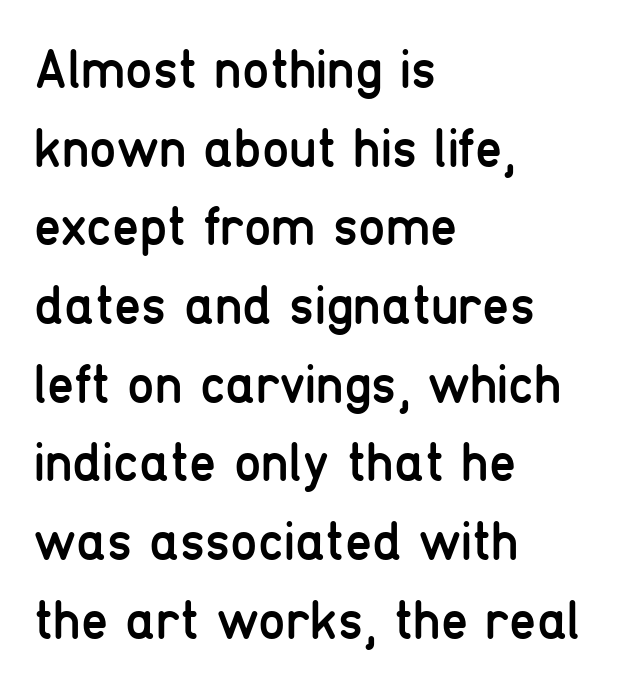
{"serif": "no", "italic": "no", "bold": "no", "weight": "regular", "width": "condensed", "stroke_contrast": "low", "x_height": "medium", "monospaced": "no", "underline": "no", "align": "left", "line_spacing": "normal", "line_spacing_ratio": 1.43, "letter_spacing": "normal", "letter_spacing_em": 0.0, "glyph_px": 55}
